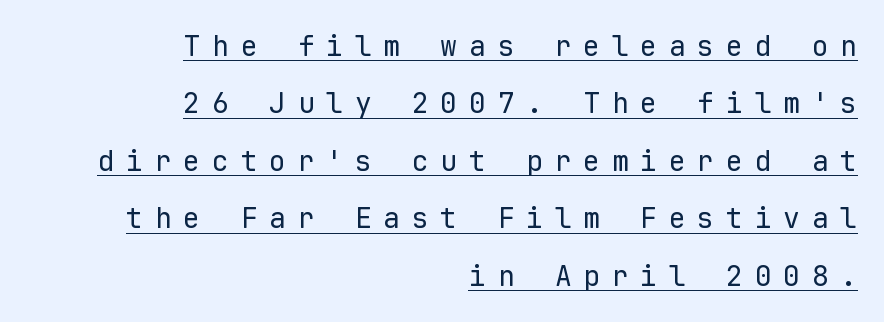
{"serif": "no", "italic": "no", "bold": "no", "weight": "regular", "width": "normal", "stroke_contrast": "low", "x_height": "medium", "monospaced": "yes", "underline": "yes", "align": "right", "line_spacing": "loose", "line_spacing_ratio": 2.05, "letter_spacing": "wide", "letter_spacing_em": 0.42, "glyph_px": 28}
